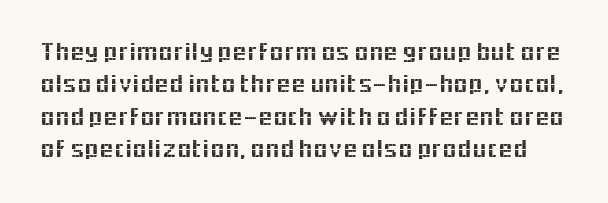
The image shows 26 px text type, upright; set normal line spacing (1.25x), normal letter spacing, not underlined.
